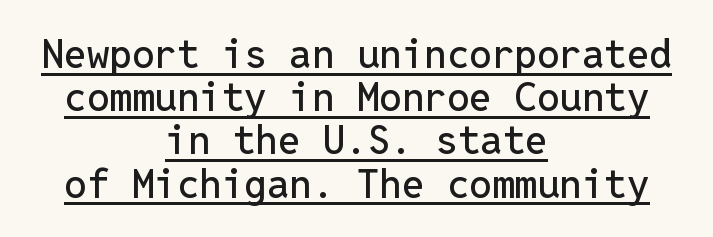
Each letter's strokes conclude bluntly, with no projecting serifs. The letters sit at their default tracking, neither squeezed nor spread. If you measured baseline to baseline, you'd find a short distance. Is the block centered? Yes — each line is placed symmetrically about the middle. These lines are rendered in a fixed-pitch font. Quick note: not italic, upright.
